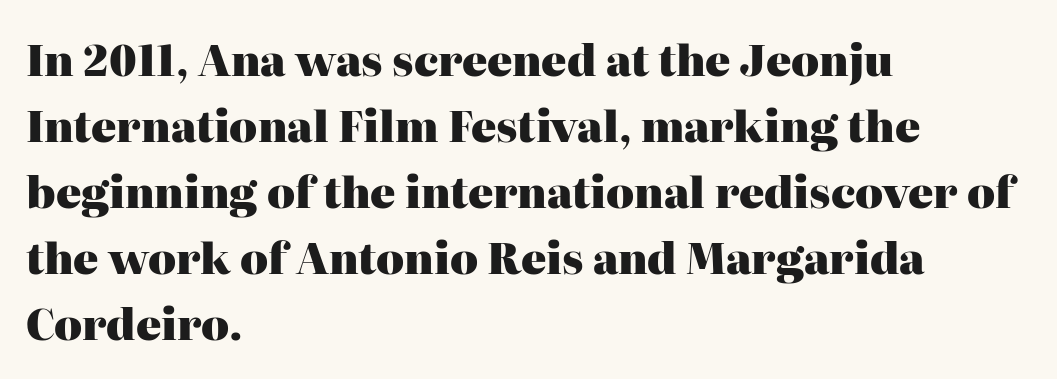
Only glyphs here, with clear space below each row. Each letter's strokes conclude with small projecting serifs. Does the copy run flush right? No — it runs flush left. Character widths vary here, with narrow letters taking less room than wide ones. No italicization has been applied; the sample stays upright. Heavy, bold letterforms.
